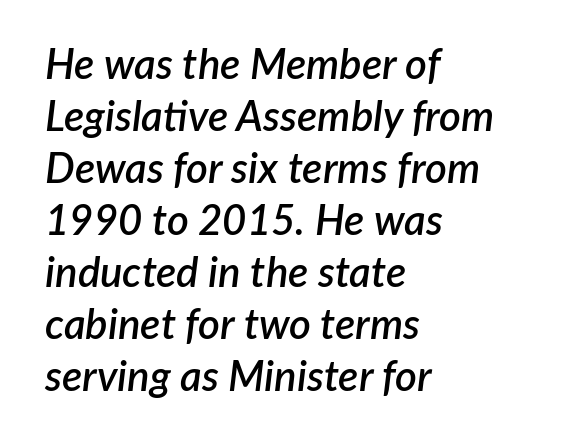
The image shows 42 px semibold type, italic (leaning right); set left-aligned, line spacing 1.24x, normal letter spacing, not underlined; low stroke contrast and a medium x-height.
